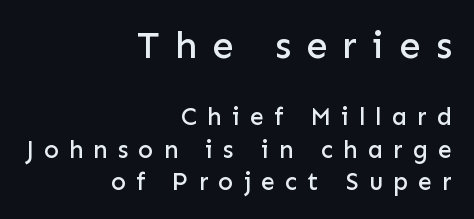
Character widths vary here, with narrow letters taking less room than wide ones. The words here are not underlined. Larger block? The one above; the one below is distinctly smaller. Successive baselines arrive at the customary interval.
